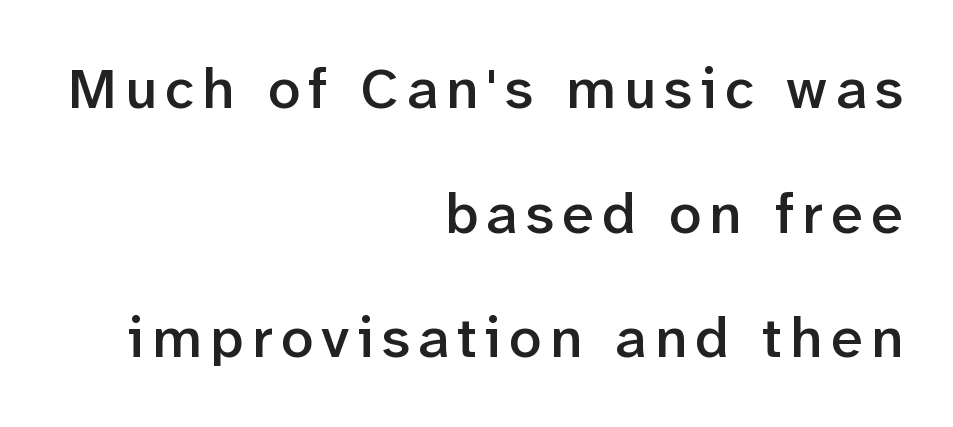
Rendered with straight, roman letterforms. The face used here is proportionally spaced, like ordinary book or web type. This rendering employs a face without finishing strokes, i.e., a sans-serif. Honestly, there is no underline to notice here at all.
